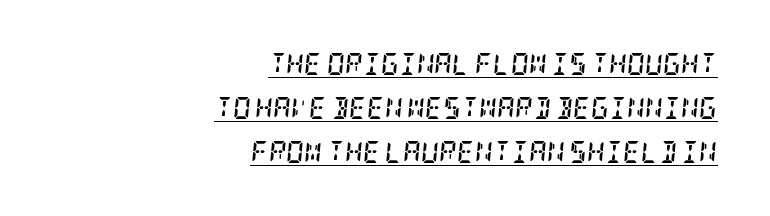
The lettering is marked with a stroke running underneath it. Bold? Absolutely — the strokes are thick and heavy. The designer dialed line spacing up above the default. The typography opts for an oblique posture over an upright one. This rendering uses right alignment, leaving the left contour irregular. The letterforms sit shoulder to shoulder at normal distance.
